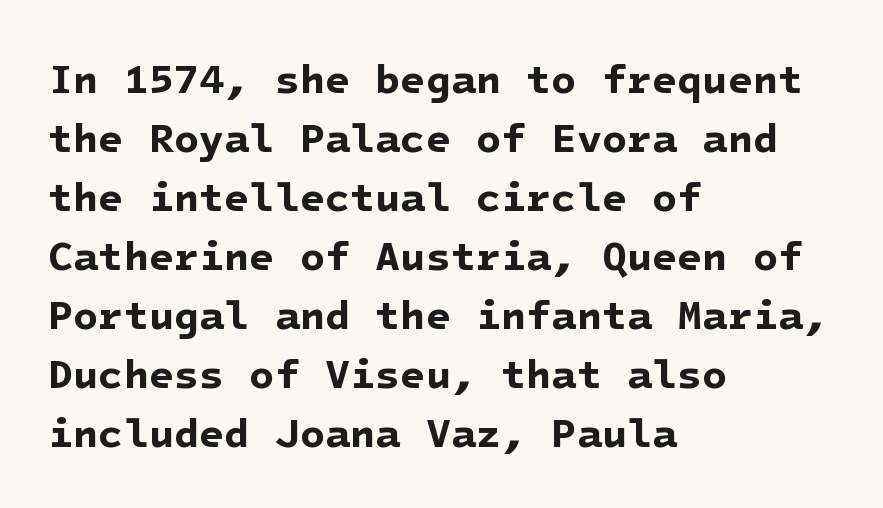
The image shows 41 px bold sans-serif type; set left-aligned, normal line spacing (1.44x), normal letter spacing, not underlined; low stroke contrast and a medium x-height.
